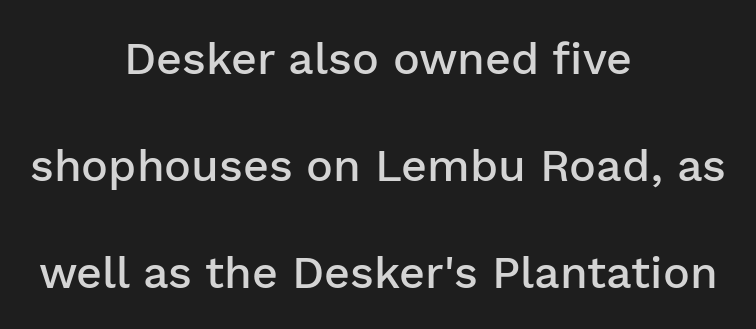
{"serif": "no", "italic": "no", "bold": "semi", "weight": "semibold", "width": "normal", "stroke_contrast": "low", "x_height": "medium", "monospaced": "no", "underline": "no", "align": "center", "line_spacing": "loose", "line_spacing_ratio": 2.38, "letter_spacing": "normal", "letter_spacing_em": 0.0, "glyph_px": 45}
